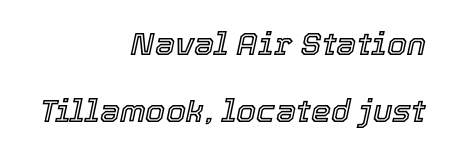
{"italic": "yes", "lean": "right", "slant_degrees": 12, "width": "normal", "x_height": "medium", "monospaced": "no", "underline": "no", "align": "right", "line_spacing": "loose", "line_spacing_ratio": 2.1, "letter_spacing": "normal", "letter_spacing_em": 0.0, "glyph_px": 32}
